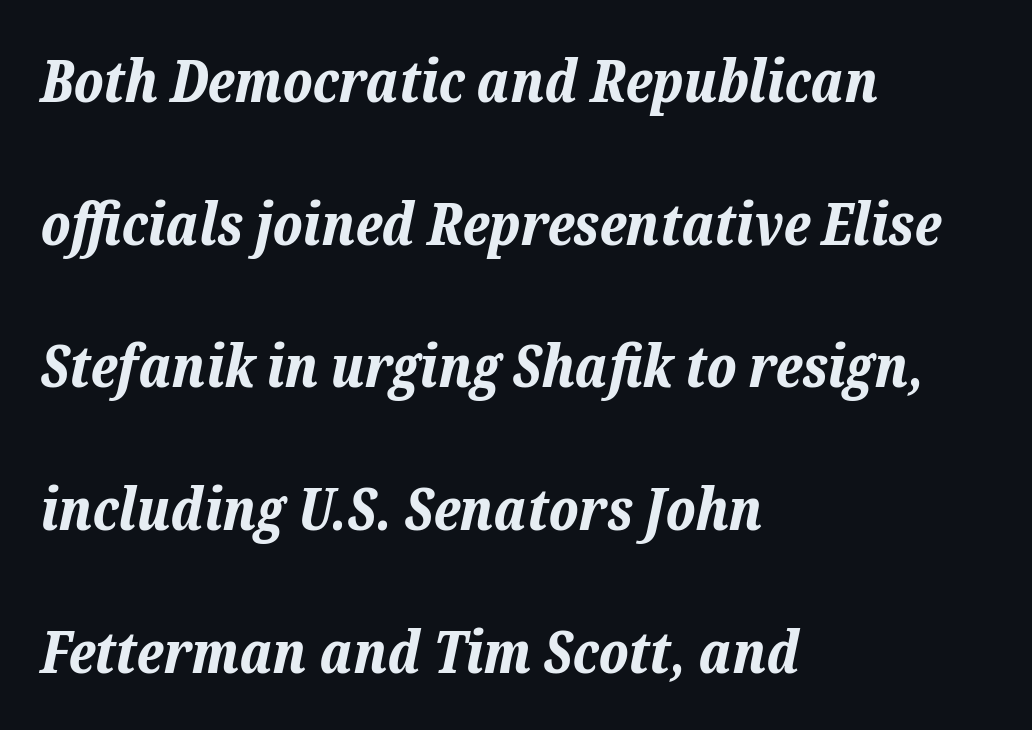
The image shows 58 px bold type, italic (leaning right); set left-aligned, loose line spacing (2.46x), normal letter spacing, not underlined; low stroke contrast and a medium x-height.
